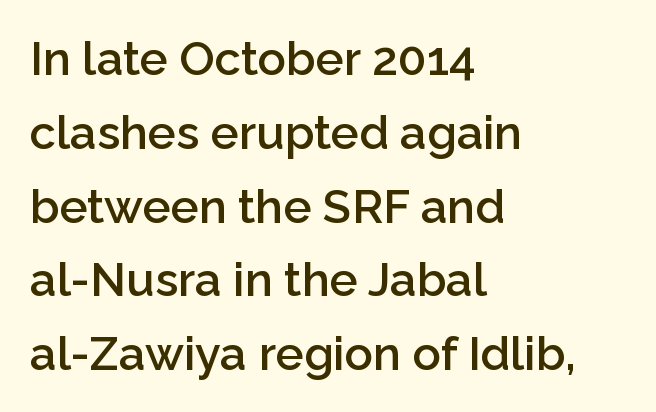
Q: Is the text bold? A: Semi-bold.
Q: Is the text italic (slanted)? A: No, it is upright.
Q: Is the typeface a serif or a sans-serif typeface? A: Sans-serif.
Q: Is the text underlined? A: No.
Q: How is the paragraph aligned? A: Left-aligned.
Q: Is the spacing between letters normal or unusually wide? A: Normal.
Q: Is the spacing between lines tight, normal or loose? A: Normal.
Q: Width (condensed, normal, or wide)? A: Normal.
Q: Stroke contrast? A: Low.
Q: x-height? A: Medium.
Q: Monospaced? A: No.
